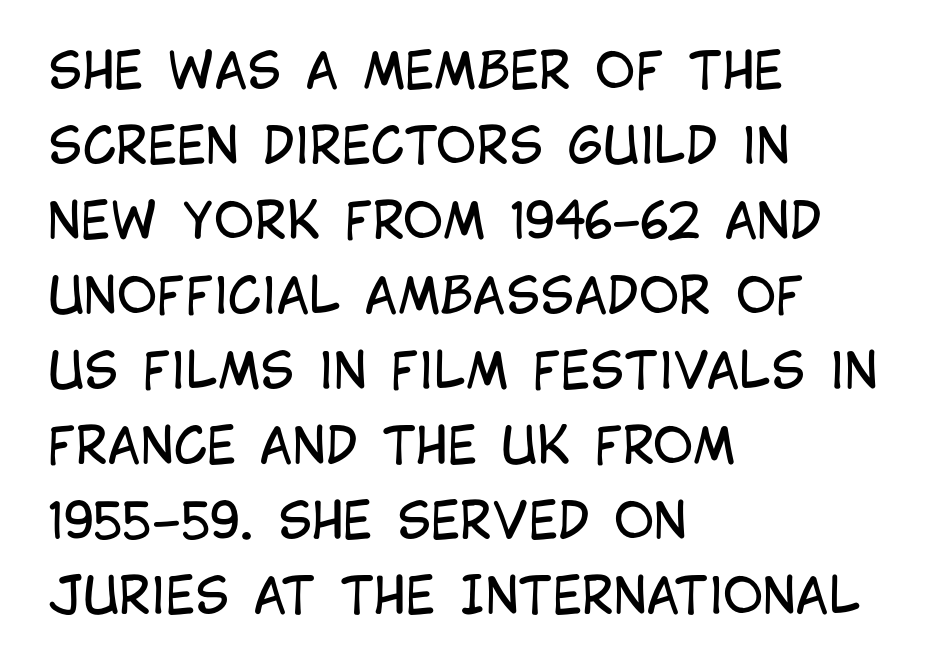
The image shows 49 px regular-weight, condensed sans-serif type, upright; set left-aligned, normal line spacing (1.53x), normal letter spacing, not underlined; low stroke contrast and a large x-height.
